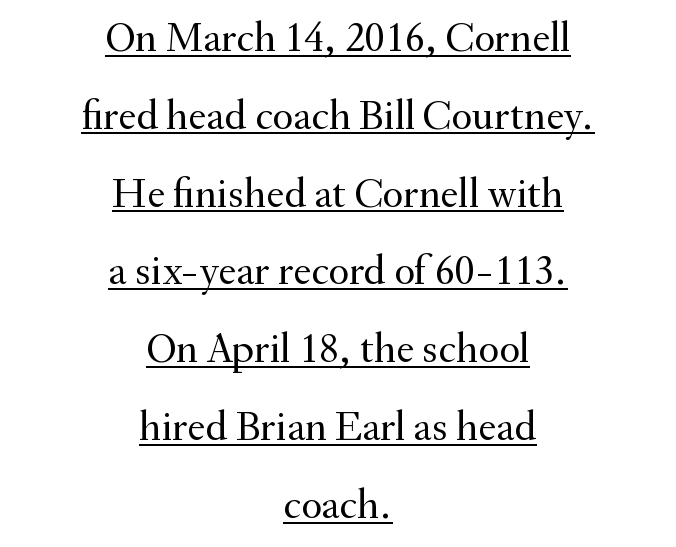
Bold? No — there's no thickening of the strokes. Little horizontal feet cap the strokes, marking this as serif type. Does the lettering tilt? It doesn't — this is upright. In designer terms, the underline attribute is active on this setting. Does the copy run flush right? No — it is centered line by line.
